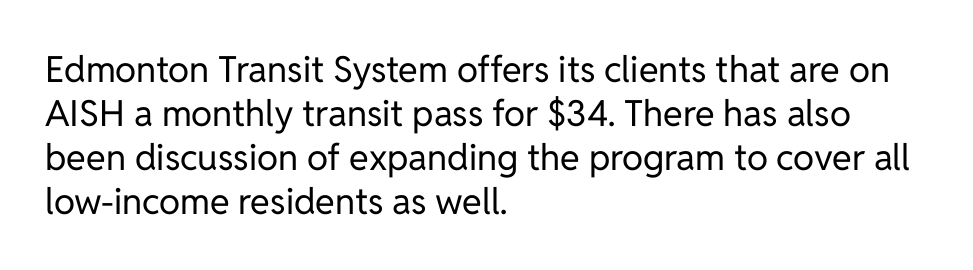
Any mark beneath the type? The region is blank. Characters remain perfectly vertical along every line. Each letter keeps its own natural width here, so spacing adapts to shape. The letterforms sit at book weight or below. Notice how the passage keeps a crisp vertical edge on the left only. The face used here is rendered with its standard letterfit.
